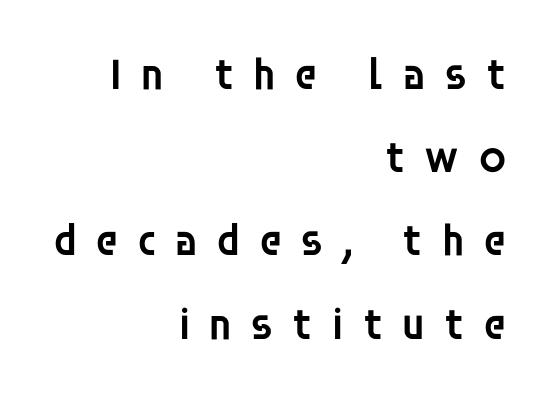
{"serif": "no", "italic": "no", "bold": "semi", "weight": "semibold", "width": "normal", "stroke_contrast": "low", "x_height": "large", "monospaced": "no", "underline": "no", "align": "right", "line_spacing_ratio": 1.85, "letter_spacing": "wide", "letter_spacing_em": 0.39, "glyph_px": 45}
